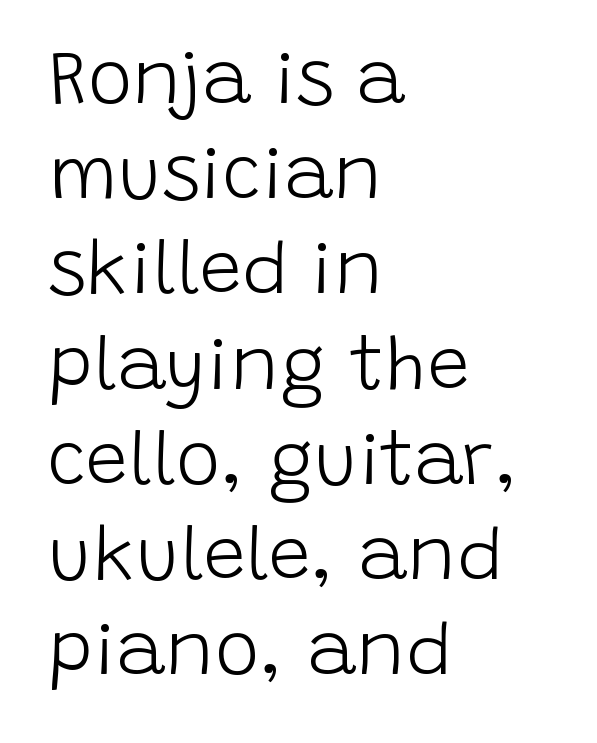
{"serif": "no", "italic": "no", "bold": "no", "weight": "light", "width": "normal", "stroke_contrast": "low", "x_height": "large", "monospaced": "no", "underline": "no", "align": "left", "line_spacing": "normal", "line_spacing_ratio": 1.27, "letter_spacing": "normal", "letter_spacing_em": 0.0, "glyph_px": 75}
